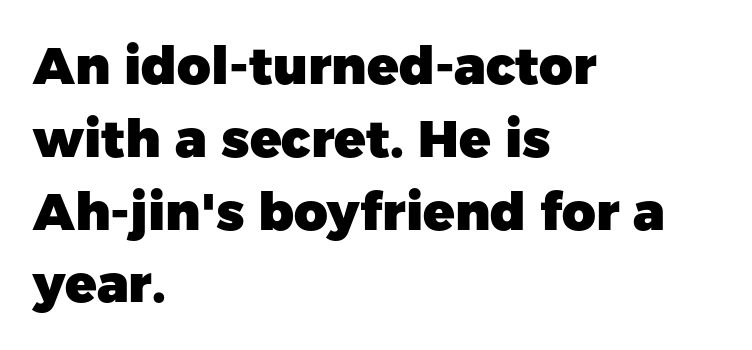
The image shows 52 px heavy sans-serif type, upright; set left-aligned, normal line spacing (1.4x), normal letter spacing, not underlined; low stroke contrast and a medium x-height.
